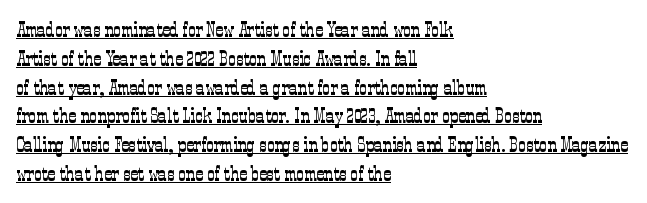
In designer terms, the underline attribute is active on this setting. Is the type heavy? It reads as light-to-regular instead. Vertically, the passage feels balanced, rows spaced as you'd expect. Is there any slant? The stems are plumb. The gaps between neighbouring characters are ordinary and unremarkable.
